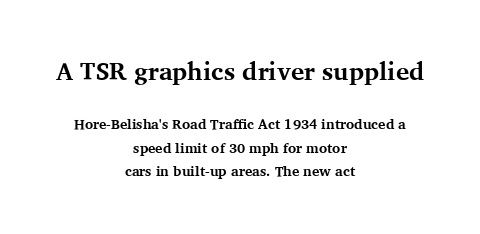
Q: Is the text bold? A: Yes.
Q: Is the text italic (slanted)? A: No, it is upright.
Q: Is the text underlined? A: No.
Q: How is the paragraph aligned? A: Centered.
Q: Is the spacing between letters normal or unusually wide? A: Normal.
Q: Is the spacing between lines tight, normal or loose? A: Normal.
Q: Which block of text is set in a larger size, the first (top) or the second (bottom)? A: The first (top) one.
